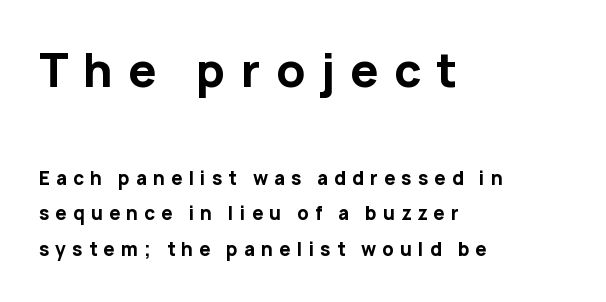
Layout note: lines flush left. Think of a printed novel: that variable character pitch is what you see here. Do the letters lean? They stand straight. Descenders are the only things crossing below the line. This block would shrink considerably if given ordinary leading; it's expanded now. The more generous point size was reserved for the upper chunk.
